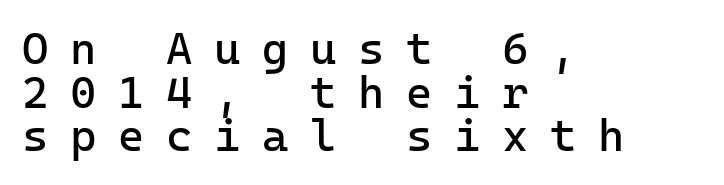
Look at the bottom of the vertical strokes: they stop flat, with no serifs. Notice how the passage keeps a crisp vertical edge on the left only. The letters stand upright; this is a roman face. The space directly below the letters is spotless. A light-to-regular cut is what we see here.
